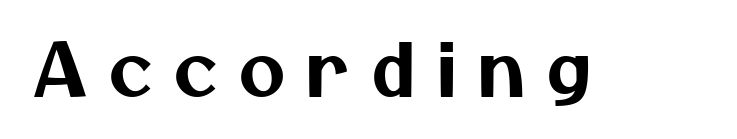
Q: Is the typeface a serif or a sans-serif typeface? A: Sans-serif.
Q: Is the text underlined? A: No.
Q: Is the spacing between letters normal or unusually wide? A: Unusually wide.
Q: Width (condensed, normal, or wide)? A: Normal.
Q: Stroke contrast? A: Medium.
Q: x-height? A: Medium.
Q: Monospaced? A: No.
